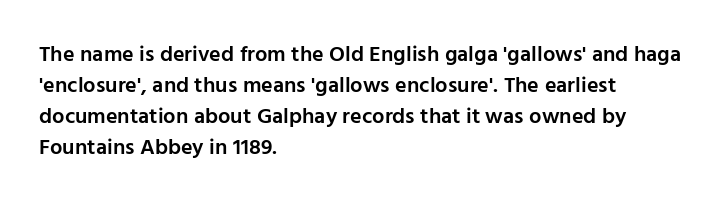
Does extra space separate the letters? No, they use regular spacing. Italic? Not at all — the glyphs are vertical. Notice how the passage keeps a crisp vertical edge on the left only. In terms of leading, this rendering sits right in the middle.
